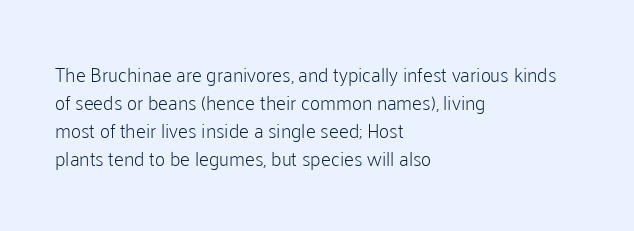
The image shows 20 px text type, upright; set left-aligned, normal line spacing (1.4x), normal letter spacing, not underlined.
